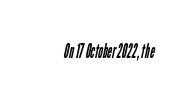
The image shows 20 px text type; set normal letter spacing, not underlined.
